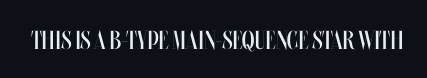
The image shows 26 px text type, upright; set normal letter spacing, not underlined.
